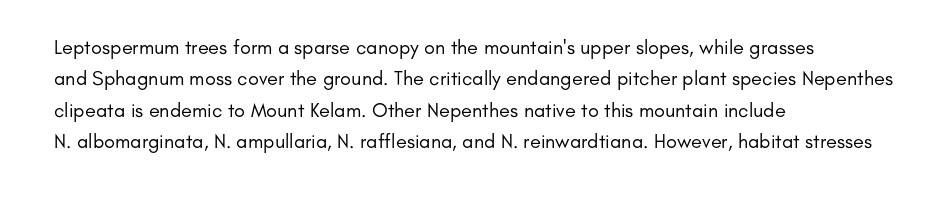
Line spacing here is normal. A typesetter would mark this as roman, not italic. The specimen omits any rule beneath the text block's lines. The rag falls on the right side of this text block. The characters are drawn with everyday or finer stroke widths.
